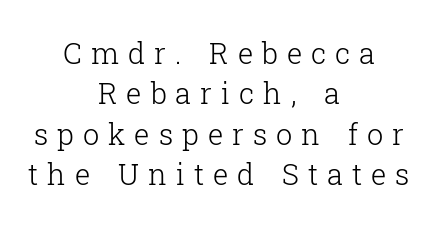
{"serif": "yes", "italic": "no", "bold": "no", "weight": "light", "width": "normal", "stroke_contrast": "low", "x_height": "medium", "monospaced": "no", "underline": "no", "align": "center", "line_spacing": "normal", "line_spacing_ratio": 1.39, "letter_spacing": "wide", "letter_spacing_em": 0.31, "glyph_px": 29}
